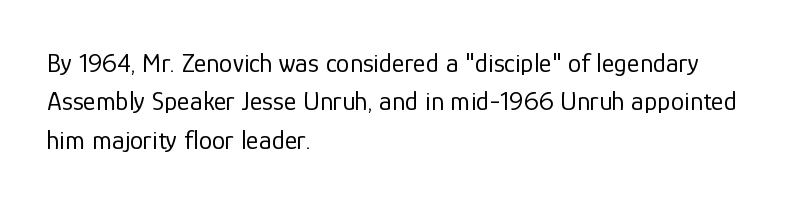
{"italic": "no", "bold": "no", "underline": "no", "align": "left", "line_spacing": "normal", "line_spacing_ratio": 1.42, "letter_spacing": "normal", "letter_spacing_em": 0.0, "glyph_px": 27}
